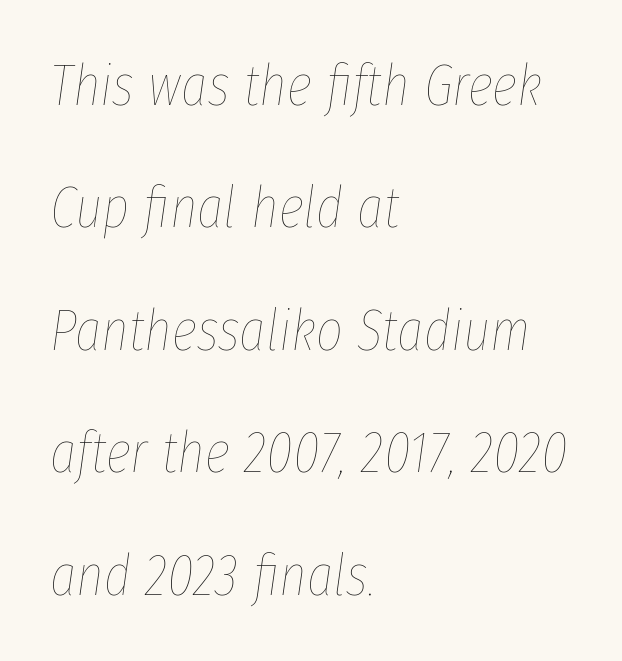
{"italic": "yes", "lean": "right", "slant_degrees": 8, "bold": "no", "weight": "thin", "width": "condensed", "stroke_contrast": "low", "x_height": "medium", "monospaced": "no", "underline": "no", "align": "left", "line_spacing": "loose", "line_spacing_ratio": 2.11, "letter_spacing": "normal", "letter_spacing_em": 0.0, "glyph_px": 58}
